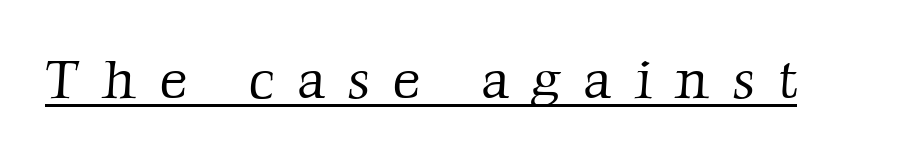
The image shows 55 px light serif type; set unusually wide letter spacing (+0.41 em), underlined; low stroke contrast and a medium x-height.
